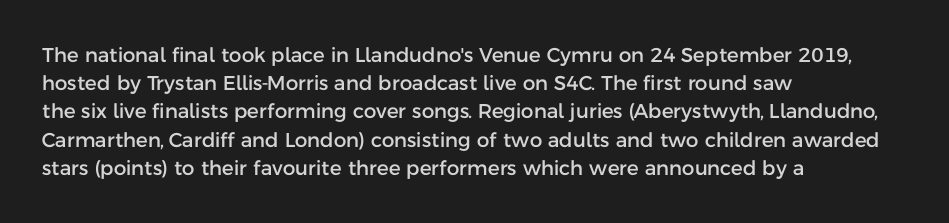
{"italic": "no", "underline": "no", "align": "left", "line_spacing": "normal", "line_spacing_ratio": 1.41, "letter_spacing": "normal", "letter_spacing_em": 0.0, "glyph_px": 20}
